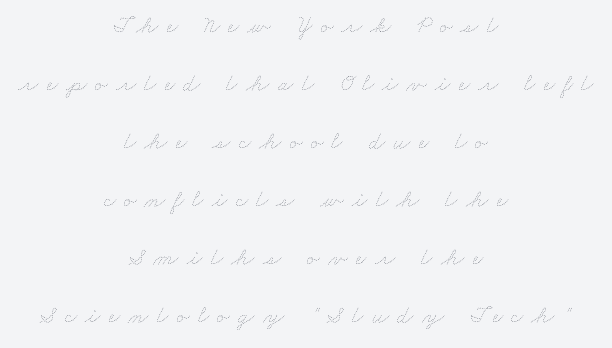
Q: Is the text bold? A: No.
Q: Is the text underlined? A: No.
Q: How is the paragraph aligned? A: Centered.
Q: Is the spacing between letters normal or unusually wide? A: Unusually wide.
Q: Is the spacing between lines tight, normal or loose? A: Loose.
